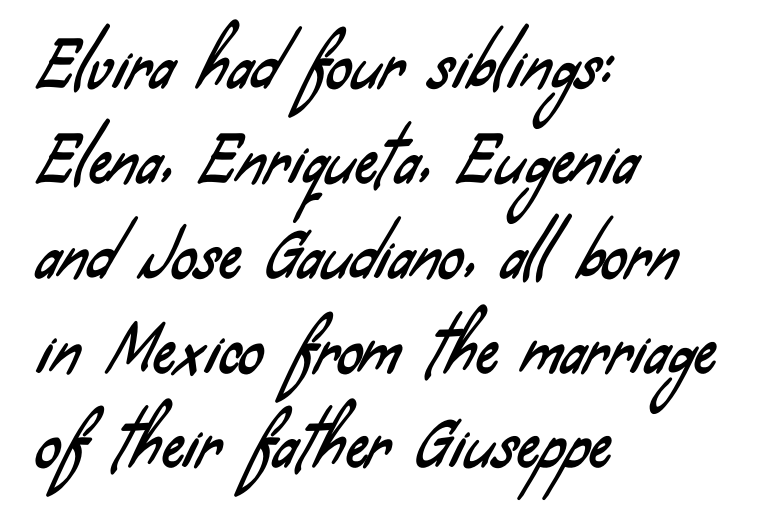
Q: Is the typeface a serif or a sans-serif typeface? A: Sans-serif.
Q: Is the text underlined? A: No.
Q: How is the paragraph aligned? A: Left-aligned.
Q: Is the spacing between letters normal or unusually wide? A: Normal.
Q: Is the spacing between lines tight, normal or loose? A: Normal.
Q: Width (condensed, normal, or wide)? A: Condensed.
Q: Stroke contrast? A: Low.
Q: x-height? A: Small.
Q: Monospaced? A: No.
